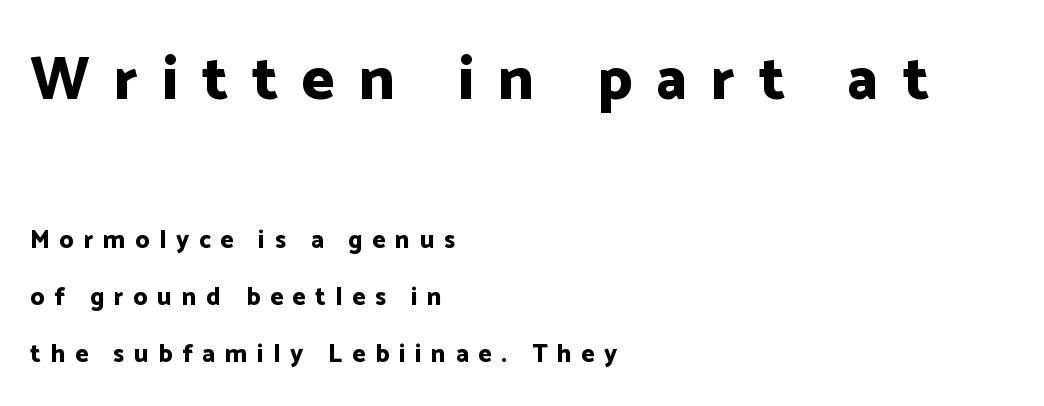
Q: Is the text bold? A: Yes.
Q: Is the text italic (slanted)? A: No, it is upright.
Q: Is the typeface a serif or a sans-serif typeface? A: Sans-serif.
Q: Is the text underlined? A: No.
Q: How is the paragraph aligned? A: Left-aligned.
Q: Is the spacing between letters normal or unusually wide? A: Unusually wide.
Q: Is the spacing between lines tight, normal or loose? A: Loose.
Q: Which block of text is set in a larger size, the first (top) or the second (bottom)? A: The first (top) one.
Q: Width (condensed, normal, or wide)? A: Normal.
Q: Stroke contrast? A: Low.
Q: x-height? A: Medium.
Q: Monospaced? A: No.
